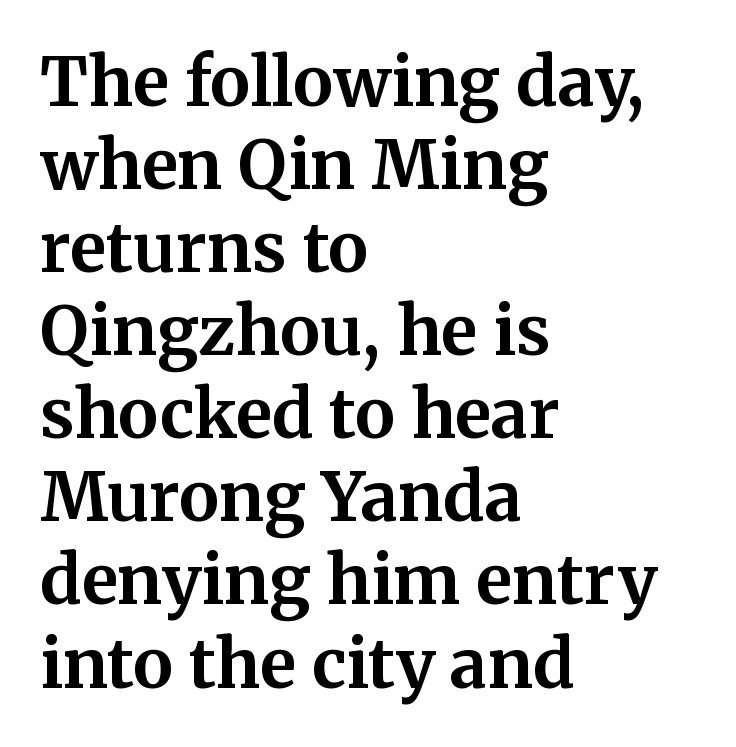
Q: Is the text bold? A: Yes.
Q: Is the text italic (slanted)? A: No, it is upright.
Q: Is the typeface a serif or a sans-serif typeface? A: Serif.
Q: Is the text underlined? A: No.
Q: How is the paragraph aligned? A: Left-aligned.
Q: Is the spacing between letters normal or unusually wide? A: Normal.
Q: Width (condensed, normal, or wide)? A: Normal.
Q: Stroke contrast? A: Medium.
Q: x-height? A: Medium.
Q: Monospaced? A: No.
